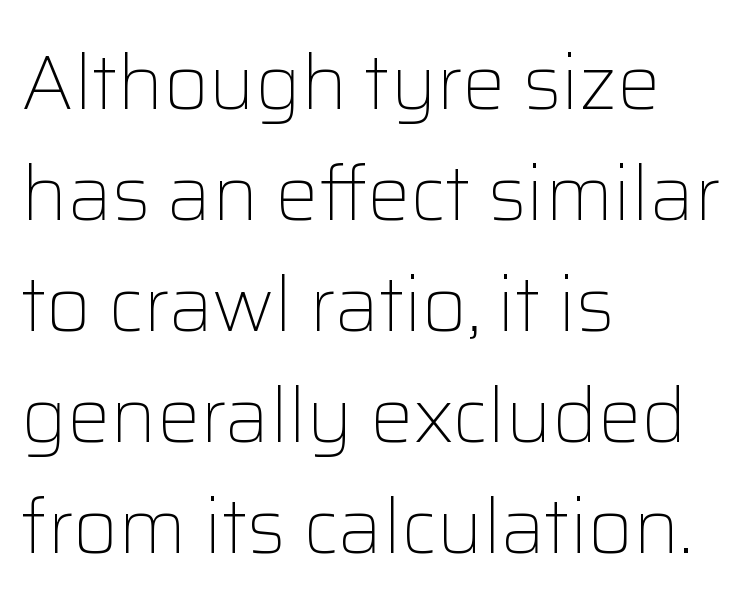
You can tell from the bare stems that sans-serif type was used. Every row of glyphs begins at an identical x-position on the left. Successive baselines arrive at the customary interval. A typesetter would call this proportional, since set widths differ per character. Ascenders rise straight up at ninety degrees. The tracking reads as untouched default to a designer's eye.
